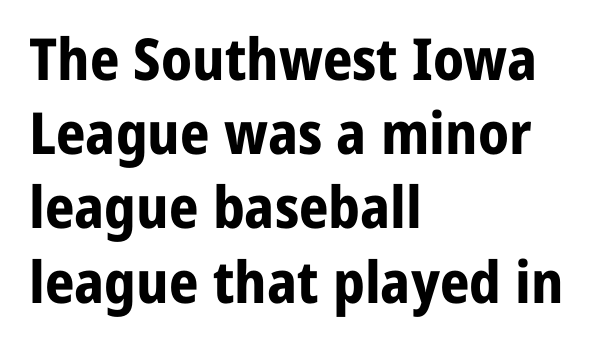
{"serif": "no", "italic": "no", "bold": "yes", "weight": "bold", "width": "normal", "stroke_contrast": "low", "x_height": "medium", "monospaced": "no", "underline": "no", "align": "left", "line_spacing": "normal", "line_spacing_ratio": 1.28, "letter_spacing": "normal", "letter_spacing_em": 0.0, "glyph_px": 58}
